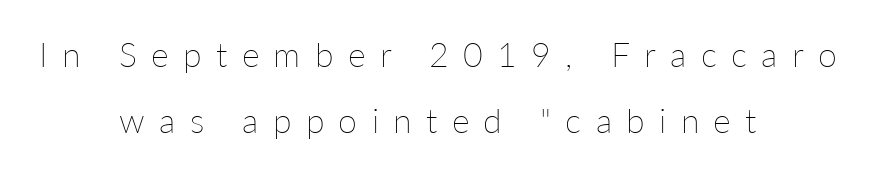
The image shows 34 px thin type, upright; set centered, loose line spacing (1.93x), unusually wide letter spacing (+0.42 em), not underlined; low stroke contrast and a medium x-height.
